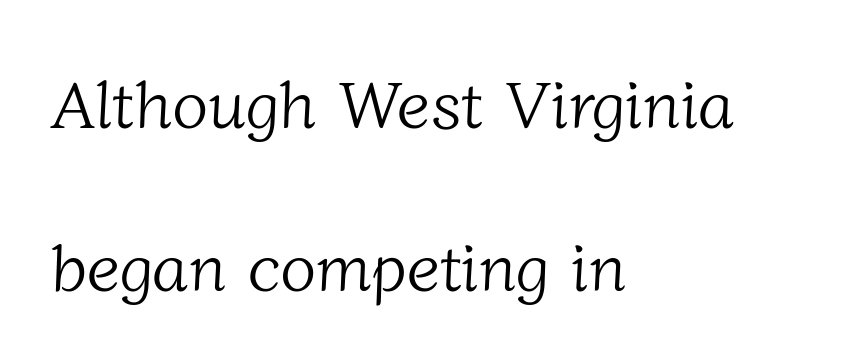
Q: Is the text bold? A: No.
Q: Is the typeface a serif or a sans-serif typeface? A: Serif.
Q: Is the text underlined? A: No.
Q: How is the paragraph aligned? A: Left-aligned.
Q: Is the spacing between letters normal or unusually wide? A: Normal.
Q: Is the spacing between lines tight, normal or loose? A: Loose.
Q: Width (condensed, normal, or wide)? A: Normal.
Q: Stroke contrast? A: Low.
Q: x-height? A: Medium.
Q: Monospaced? A: No.
